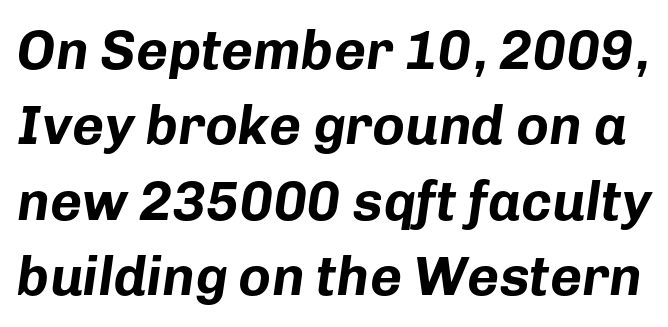
Q: Is the text bold? A: Yes.
Q: Is the text italic (slanted)? A: Yes, it leans right by about 8 degrees.
Q: Is the text underlined? A: No.
Q: Is the spacing between letters normal or unusually wide? A: Normal.
Q: Is the spacing between lines tight, normal or loose? A: Normal.
Q: Width (condensed, normal, or wide)? A: Normal.
Q: Stroke contrast? A: Low.
Q: x-height? A: Medium.
Q: Monospaced? A: No.
